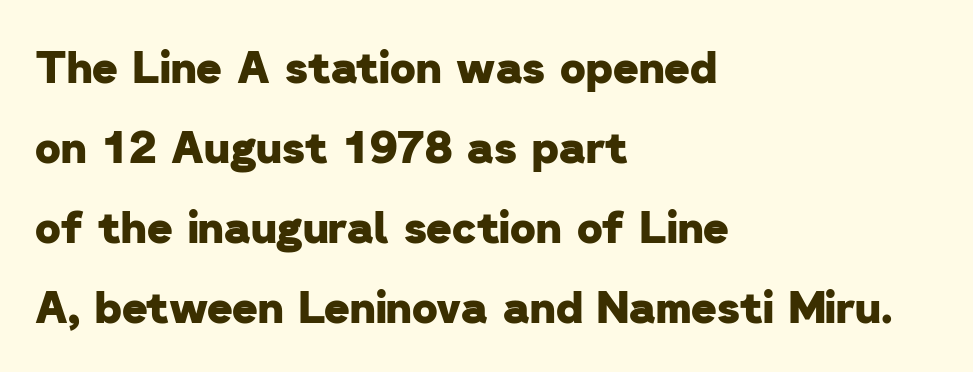
Q: Is the text bold? A: Yes.
Q: Is the typeface a serif or a sans-serif typeface? A: Sans-serif.
Q: Is the text underlined? A: No.
Q: How is the paragraph aligned? A: Left-aligned.
Q: Is the spacing between letters normal or unusually wide? A: Normal.
Q: Width (condensed, normal, or wide)? A: Normal.
Q: Stroke contrast? A: Low.
Q: x-height? A: Medium.
Q: Monospaced? A: No.
